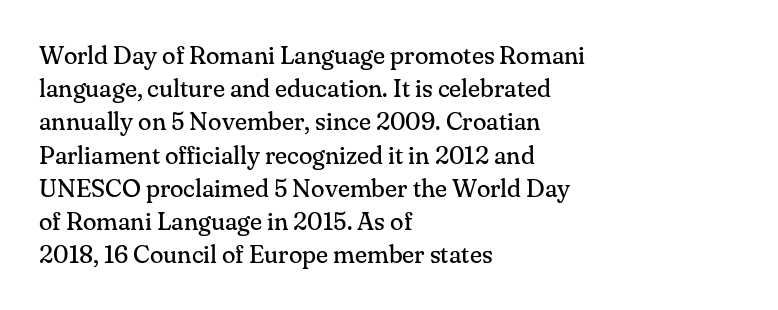
The image shows 25 px text type, upright; set left-aligned, normal line spacing (1.33x), normal letter spacing, not underlined.
